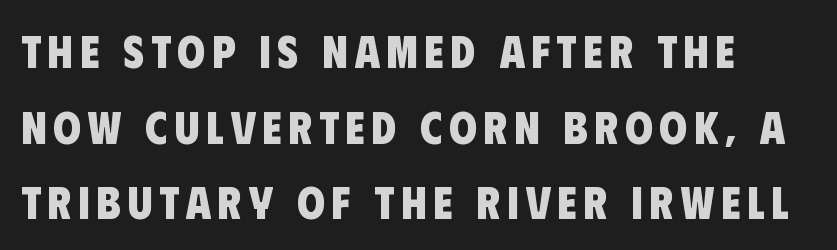
{"serif": "no", "bold": "yes", "weight": "heavy", "width": "condensed", "stroke_contrast": "low", "x_height": "large", "monospaced": "no", "underline": "no", "align": "left", "line_spacing": "normal", "line_spacing_ratio": 1.68, "glyph_px": 45}
